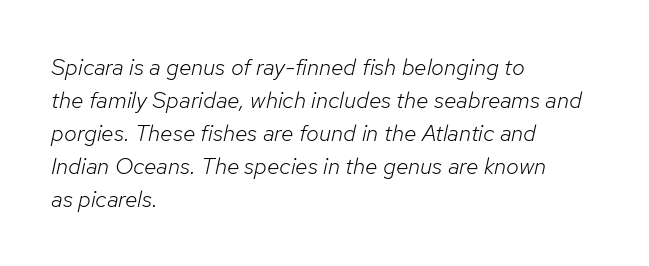
{"italic": "yes", "lean": "right", "slant_degrees": 12, "bold": "no", "underline": "no", "align": "left", "line_spacing": "normal", "line_spacing_ratio": 1.43, "letter_spacing": "normal", "letter_spacing_em": 0.0, "glyph_px": 23}
